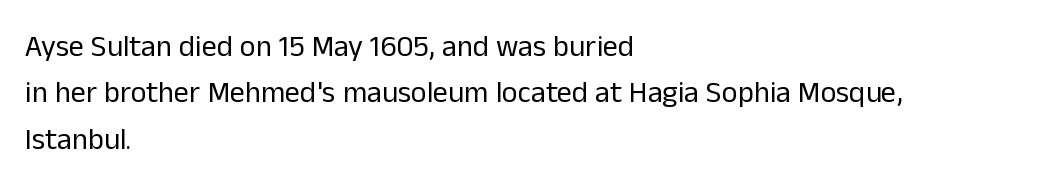
{"serif": "no", "italic": "no", "bold": "no", "weight": "regular", "width": "normal", "stroke_contrast": "low", "x_height": "medium", "monospaced": "no", "underline": "no", "align": "left", "line_spacing": "normal", "line_spacing_ratio": 1.55, "letter_spacing": "normal", "letter_spacing_em": 0.0, "glyph_px": 30}
